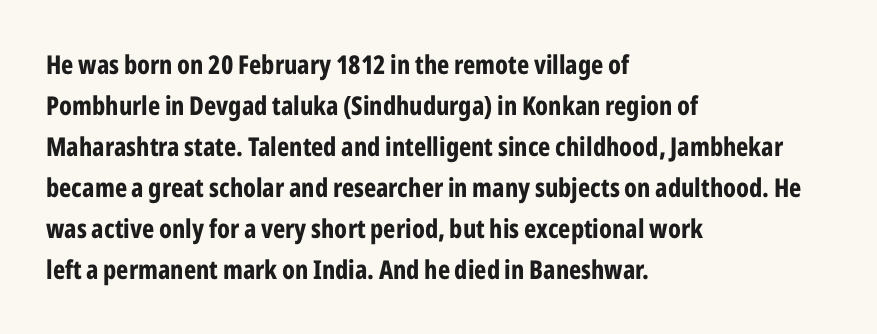
Q: Is the text bold? A: Yes.
Q: Is the text italic (slanted)? A: No, it is upright.
Q: Is the text underlined? A: No.
Q: How is the paragraph aligned? A: Left-aligned.
Q: Is the spacing between letters normal or unusually wide? A: Normal.
Q: Is the spacing between lines tight, normal or loose? A: Normal.
